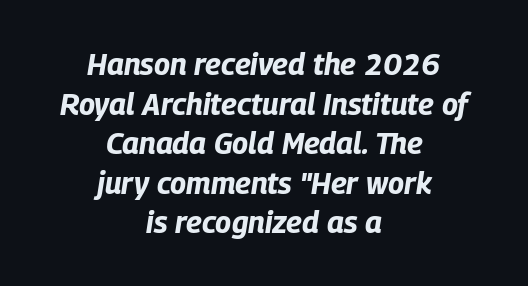
Q: Is the text bold? A: Yes.
Q: Is the text italic (slanted)? A: Yes, it leans right by about 9 degrees.
Q: Is the text underlined? A: No.
Q: How is the paragraph aligned? A: Centered.
Q: Is the spacing between letters normal or unusually wide? A: Normal.
Q: Is the spacing between lines tight, normal or loose? A: Normal.
Q: Width (condensed, normal, or wide)? A: Condensed.
Q: Stroke contrast? A: Low.
Q: x-height? A: Large.
Q: Monospaced? A: No.
